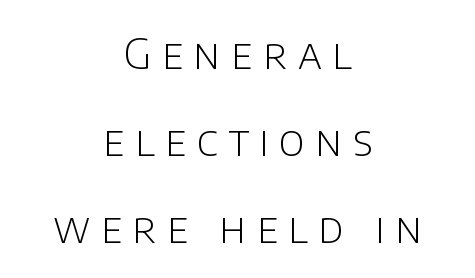
Q: Is the text bold? A: No.
Q: Is the text italic (slanted)? A: No, it is upright.
Q: Is the typeface a serif or a sans-serif typeface? A: Sans-serif.
Q: Is the text underlined? A: No.
Q: How is the paragraph aligned? A: Centered.
Q: Is the spacing between letters normal or unusually wide? A: Unusually wide.
Q: Is the spacing between lines tight, normal or loose? A: Loose.
Q: Width (condensed, normal, or wide)? A: Normal.
Q: Stroke contrast? A: Low.
Q: x-height? A: Large.
Q: Monospaced? A: No.
